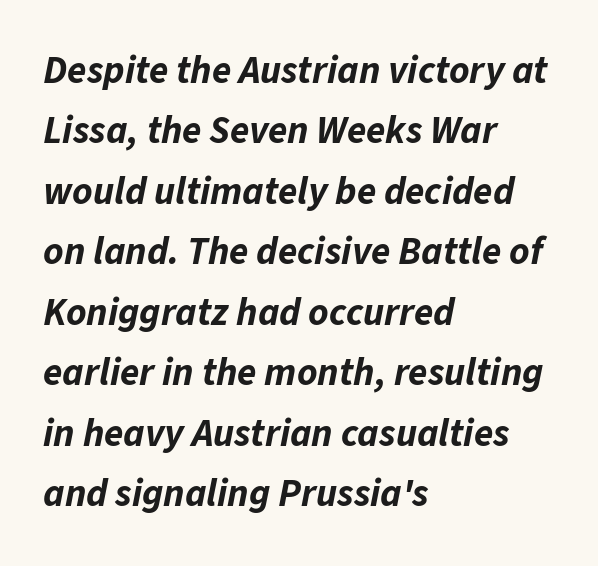
Character widths vary here, with narrow letters taking less room than wide ones. Heft: maximum for text — a bold. Unmarked baselines from the first word to the last. Compared with typical paragraphs, the rows here are spaced about the same. Leftover space on each line is placed entirely after the last word.
